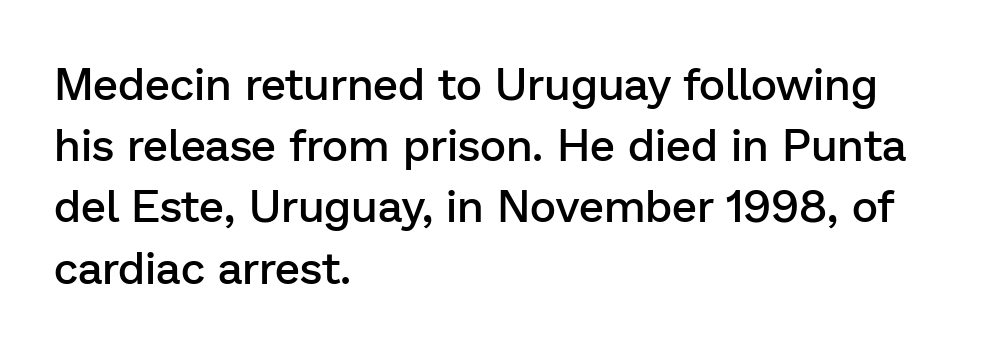
The paragraph has a hard left edge and a soft right edge. Regular leading. Characters remain perfectly vertical along every line. Default kerning and tracking; the words read as compact shapes. Descender tails drop into unmarked territory. The passage shown is typed in a proportional face where columns would drift.
